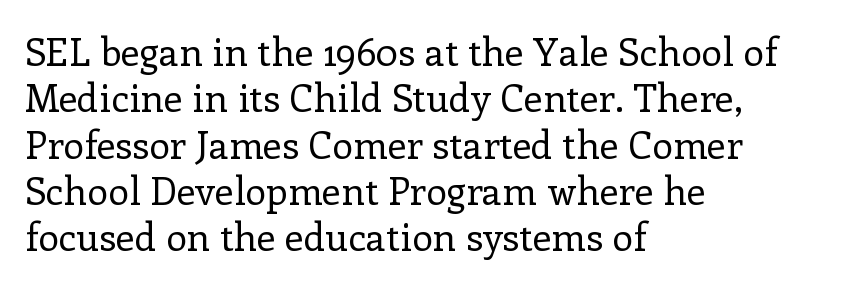
The image shows 38 px regular-weight serif type, upright; set left-aligned, line spacing 1.22x, normal letter spacing, not underlined; low stroke contrast and a medium x-height.
